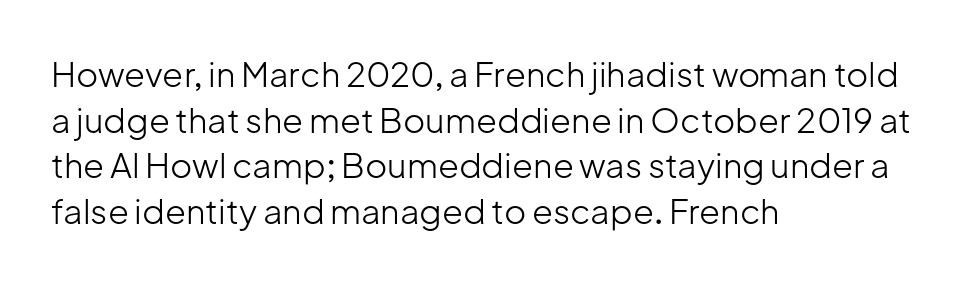
The image shows 34 px light sans-serif type, upright; set left-aligned, normal line spacing (1.34x), normal letter spacing, not underlined; low stroke contrast and a medium x-height.
